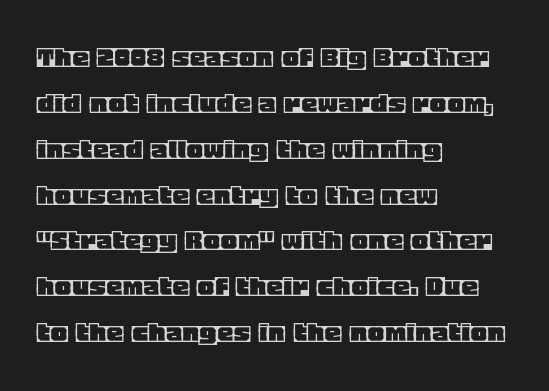
The image shows 33 px text type, upright; set left-aligned, normal line spacing (1.39x), normal letter spacing, not underlined; a large x-height.
